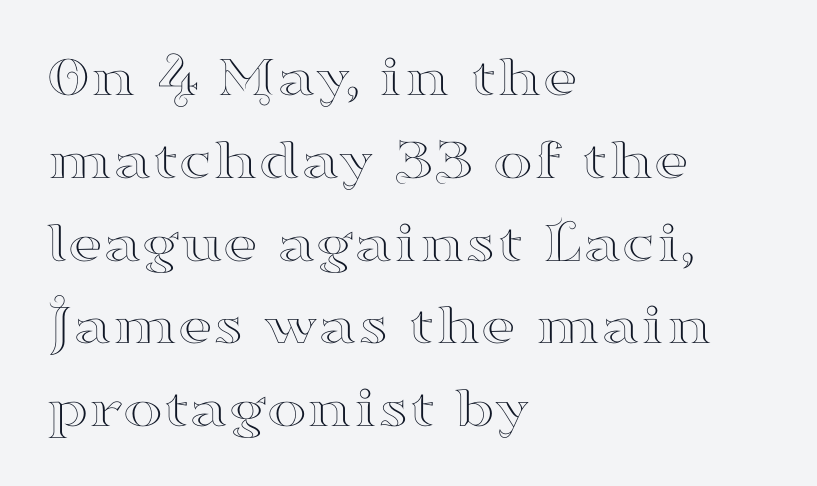
Q: Is the text italic (slanted)? A: No, it is upright.
Q: Is the typeface a serif or a sans-serif typeface? A: Serif.
Q: Is the text underlined? A: No.
Q: How is the paragraph aligned? A: Left-aligned.
Q: Is the spacing between letters normal or unusually wide? A: Normal.
Q: Is the spacing between lines tight, normal or loose? A: Normal.
Q: Width (condensed, normal, or wide)? A: Wide.
Q: Stroke contrast? A: High.
Q: x-height? A: Small.
Q: Monospaced? A: No.
